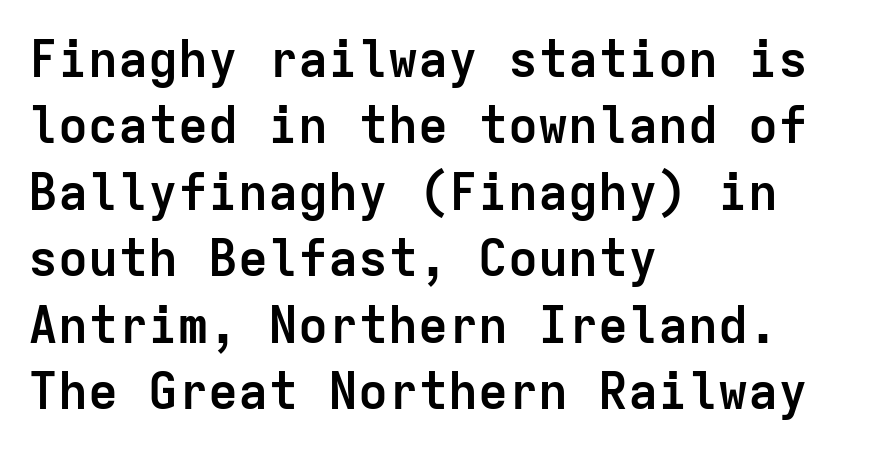
{"serif": "no", "italic": "no", "bold": "yes", "weight": "semibold", "width": "normal", "stroke_contrast": "low", "x_height": "medium", "monospaced": "yes", "underline": "no", "align": "left", "line_spacing": "normal", "line_spacing_ratio": 1.33, "letter_spacing": "normal", "letter_spacing_em": 0.0, "glyph_px": 50}
